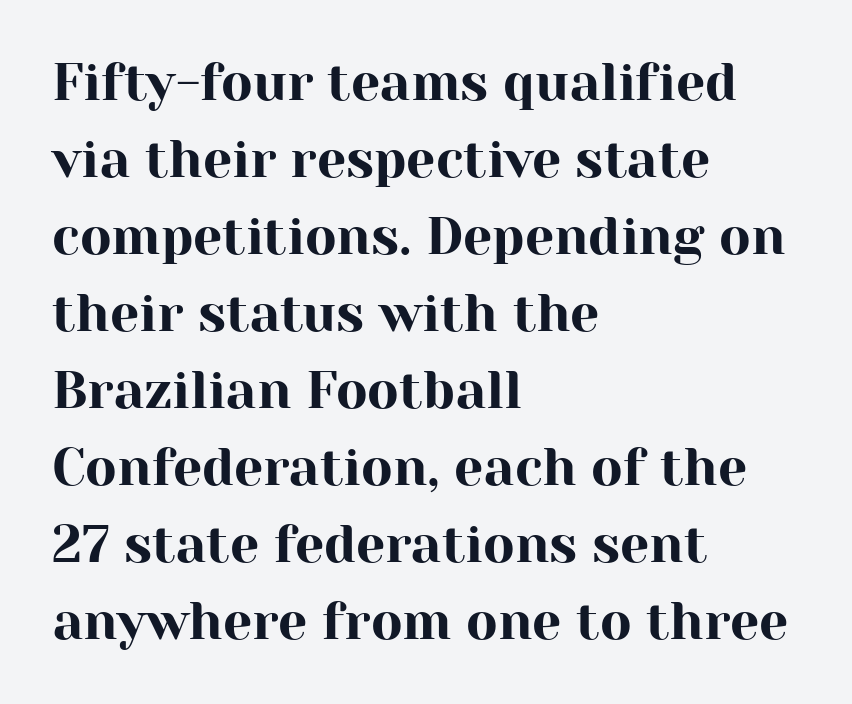
Q: Is the text italic (slanted)? A: No, it is upright.
Q: Is the typeface a serif or a sans-serif typeface? A: Serif.
Q: Is the text underlined? A: No.
Q: How is the paragraph aligned? A: Left-aligned.
Q: Is the spacing between letters normal or unusually wide? A: Normal.
Q: Is the spacing between lines tight, normal or loose? A: Normal.
Q: Width (condensed, normal, or wide)? A: Normal.
Q: Stroke contrast? A: High.
Q: x-height? A: Medium.
Q: Monospaced? A: No.
